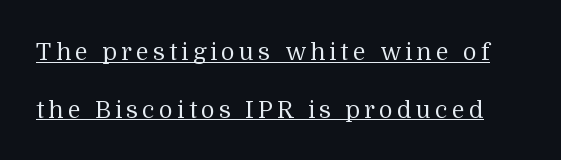
The letters stand upright; this is a roman face. Each line of the rendering has a horizontal stroke beneath the glyphs. If you measured baseline to baseline, you'd find a long distance. Unbolded letterforms with no extra heft.
